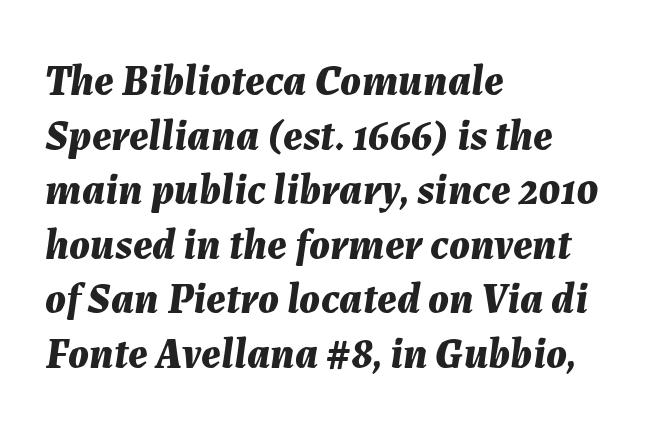
The image shows 43 px bold type, italic (leaning right); set left-aligned, normal line spacing (1.27x), normal letter spacing, not underlined; medium stroke contrast and a medium x-height.
